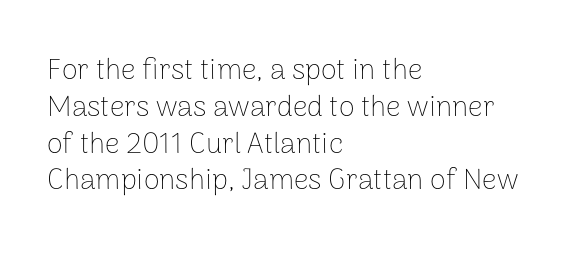
{"serif": "no", "italic": "no", "bold": "no", "weight": "thin", "width": "normal", "stroke_contrast": "low", "x_height": "medium", "monospaced": "no", "underline": "no", "align": "left", "line_spacing": "normal", "line_spacing_ratio": 1.27, "letter_spacing": "normal", "letter_spacing_em": 0.0, "glyph_px": 29}
